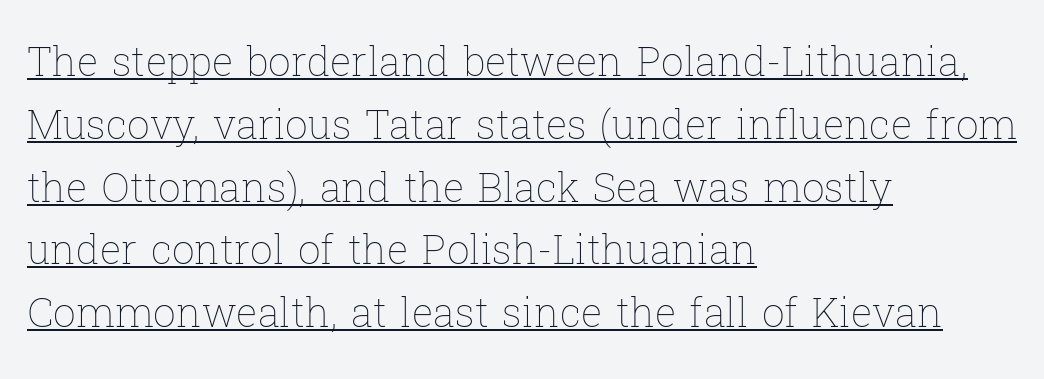
{"italic": "no", "bold": "no", "weight": "thin", "width": "normal", "stroke_contrast": "low", "x_height": "medium", "monospaced": "no", "underline": "yes", "align": "left", "line_spacing": "normal", "line_spacing_ratio": 1.57, "letter_spacing": "normal", "letter_spacing_em": 0.0, "glyph_px": 40}
